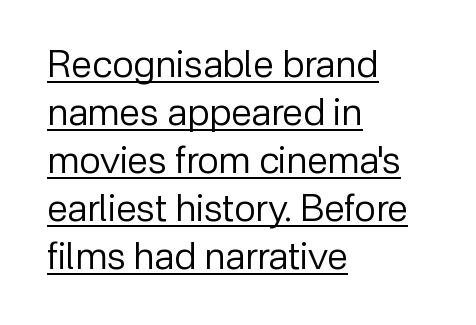
The image shows 38 px regular-weight sans-serif type, upright; set left-aligned, normal line spacing (1.26x), normal letter spacing, underlined; low stroke contrast and a medium x-height.
